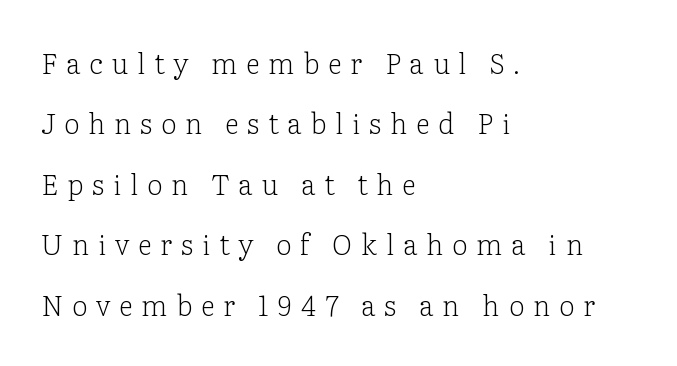
Q: Is the text bold? A: No.
Q: Is the text italic (slanted)? A: No, it is upright.
Q: Is the typeface a serif or a sans-serif typeface? A: Serif.
Q: Is the text underlined? A: No.
Q: How is the paragraph aligned? A: Left-aligned.
Q: Is the spacing between letters normal or unusually wide? A: Unusually wide.
Q: Is the spacing between lines tight, normal or loose? A: Loose.
Q: Width (condensed, normal, or wide)? A: Normal.
Q: Stroke contrast? A: Low.
Q: x-height? A: Medium.
Q: Monospaced? A: No.
